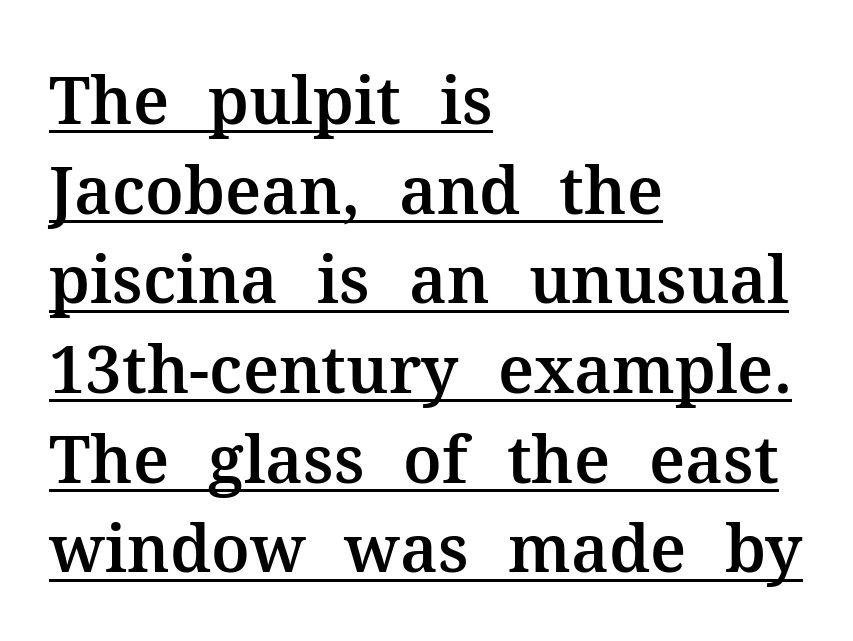
{"serif": "yes", "italic": "no", "width": "normal", "stroke_contrast": "medium", "x_height": "medium", "monospaced": "no", "underline": "yes", "align": "left", "line_spacing": "normal", "line_spacing_ratio": 1.38, "letter_spacing": "normal", "letter_spacing_em": 0.0, "glyph_px": 65}
